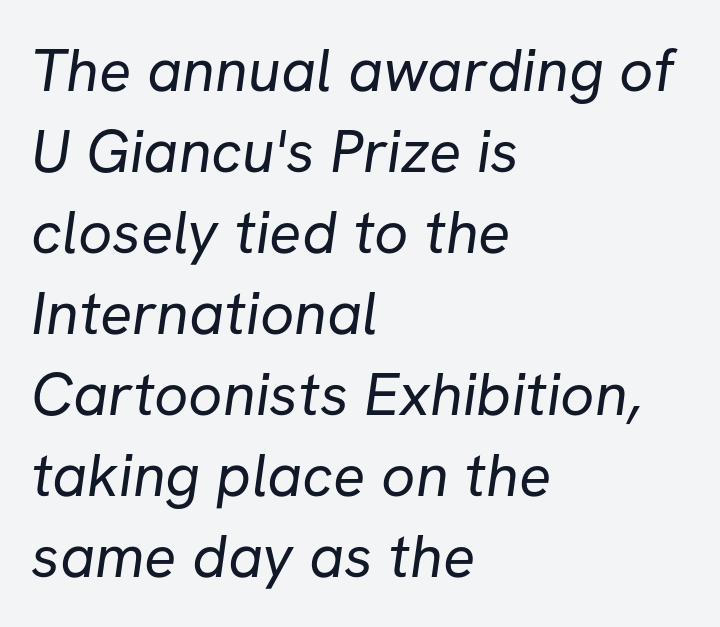
{"serif": "no", "bold": "no", "weight": "regular", "width": "normal", "stroke_contrast": "low", "x_height": "medium", "monospaced": "no", "underline": "no", "align": "left", "line_spacing": "normal", "line_spacing_ratio": 1.35, "letter_spacing": "normal", "letter_spacing_em": 0.0, "glyph_px": 60}
